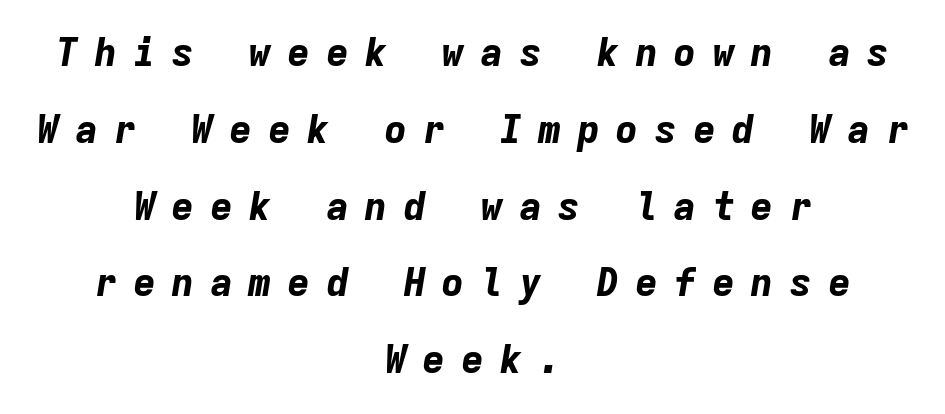
As a designer I'd log this as weight 700, bold. You could fit nearly another row in the gap between these rows. Letters rest on an invisible, unmarked baseline. The rendering uses typewriter-style spacing with identical character cells.
